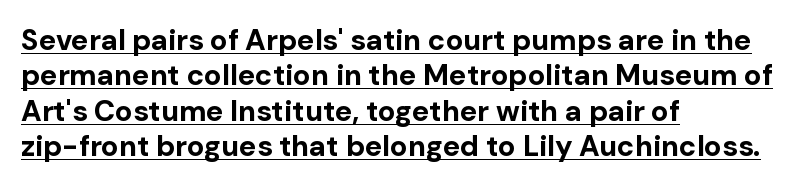
The image shows 29 px bold sans-serif type, upright; set left-aligned, line spacing 1.22x, normal letter spacing, underlined; low stroke contrast and a medium x-height.
